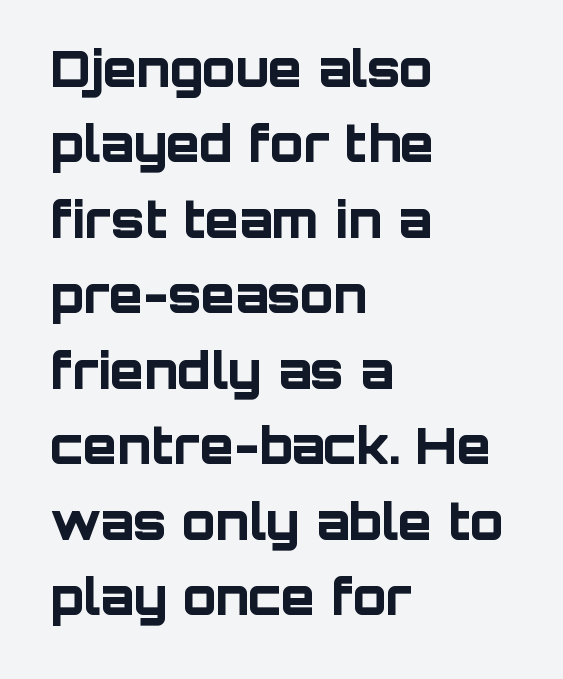
Q: Is the text bold? A: Yes.
Q: Is the text italic (slanted)? A: No, it is upright.
Q: Is the typeface a serif or a sans-serif typeface? A: Sans-serif.
Q: Is the text underlined? A: No.
Q: How is the paragraph aligned? A: Left-aligned.
Q: Is the spacing between letters normal or unusually wide? A: Normal.
Q: Is the spacing between lines tight, normal or loose? A: Normal.
Q: Width (condensed, normal, or wide)? A: Normal.
Q: Stroke contrast? A: Low.
Q: x-height? A: Large.
Q: Monospaced? A: No.
